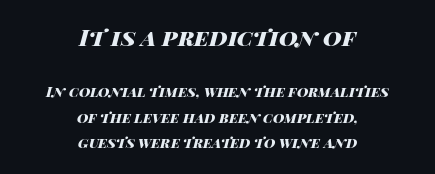
The image shows 23 px bold type, italic (leaning right); set centered, line spacing 1.82x, normal letter spacing, not underlined; the first (top) block is 1.64x larger.
